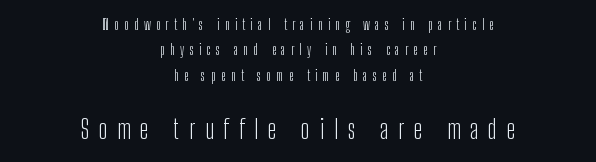
{"italic": "no", "bold": "no", "underline": "no", "align": "center", "line_spacing_ratio": 1.82, "letter_spacing": "wide", "letter_spacing_em": 0.38, "larger_block": "second", "size_ratio": 1.86, "glyph_px": 26}
